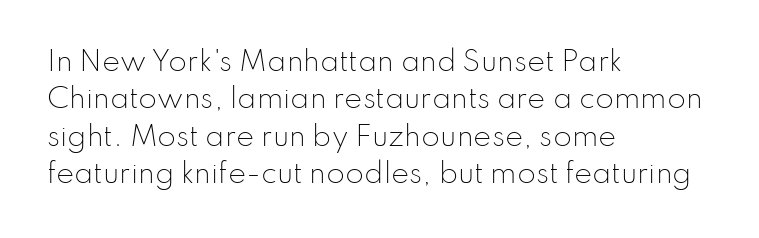
Interline gaps are of average width in this sample. Inter-character spacing is left at the font's built-in metrics. If you drew a line through each stem, it would be perfectly vertical. Words float on clear page, feet unadorned. Each line starts at the same left margin while the right side varies.
